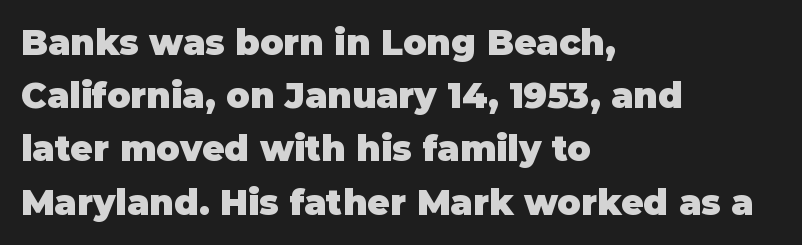
Tracking here is standard; glyphs follow each other at the usual distance. Lines of text with bare space underneath. The letters advance in unequal steps, a hallmark of proportional type. Classification — sans serif. The typesetter chose a ragged-right arrangement here. Upright lettering throughout.
